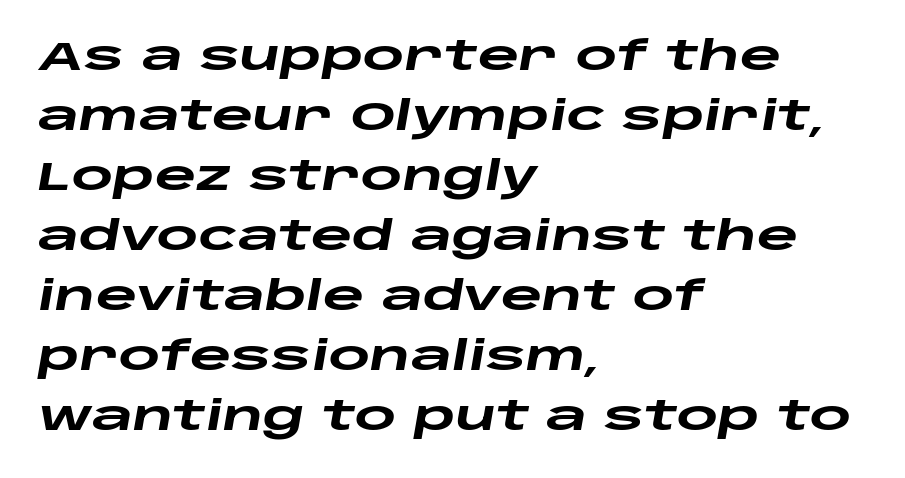
The image shows 40 px heavy, wide type, italic (leaning right); set left-aligned, normal line spacing (1.5x), normal letter spacing, not underlined; low stroke contrast and a large x-height.
